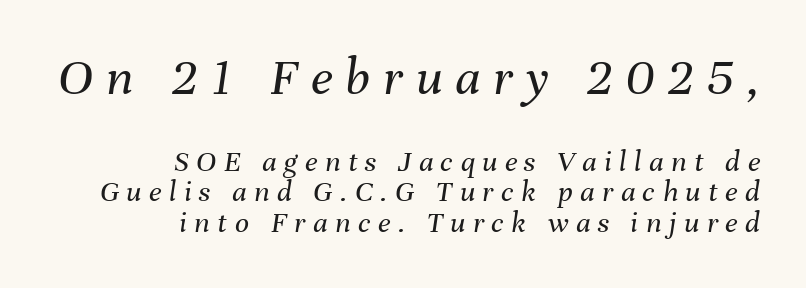
The image shows 54 px regular-weight type, italic (leaning right); set right-aligned, tight line spacing (0.99x), unusually wide letter spacing (+0.24 em), not underlined; the first (top) block is 1.74x larger; medium stroke contrast and a medium x-height.
